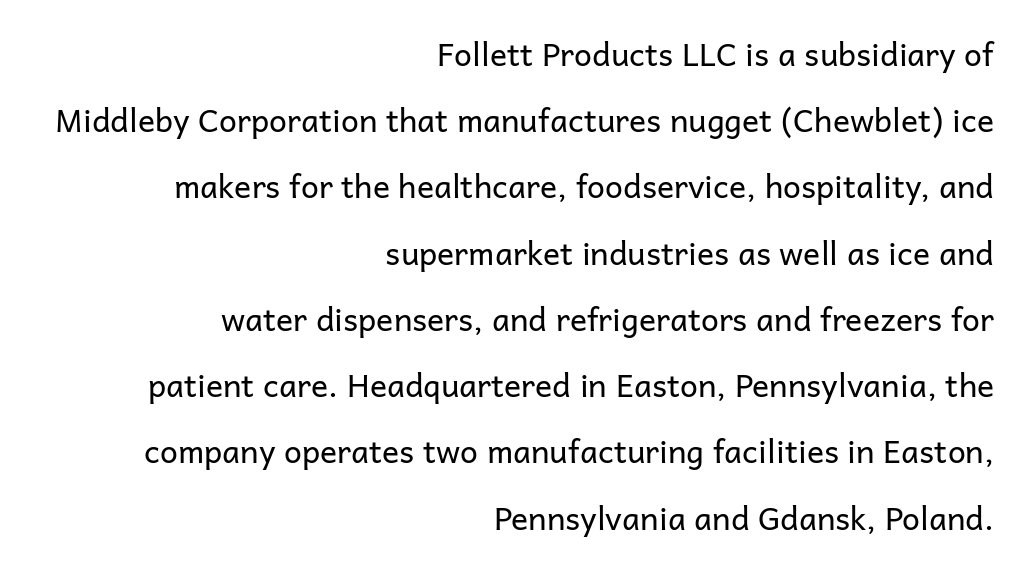
The designer went with a sans here, leaving each stem footless. Stems here are at most as thick as an everyday book face. Style check: upright. The horizontal fit of the characters is conventional and even. Character widths vary here, with narrow letters taking less room than wide ones.
